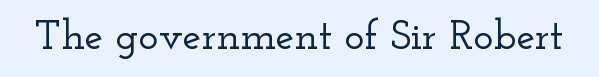
The image shows 42 px wide serif type, upright; set normal letter spacing, not underlined; low stroke contrast and a small x-height.
